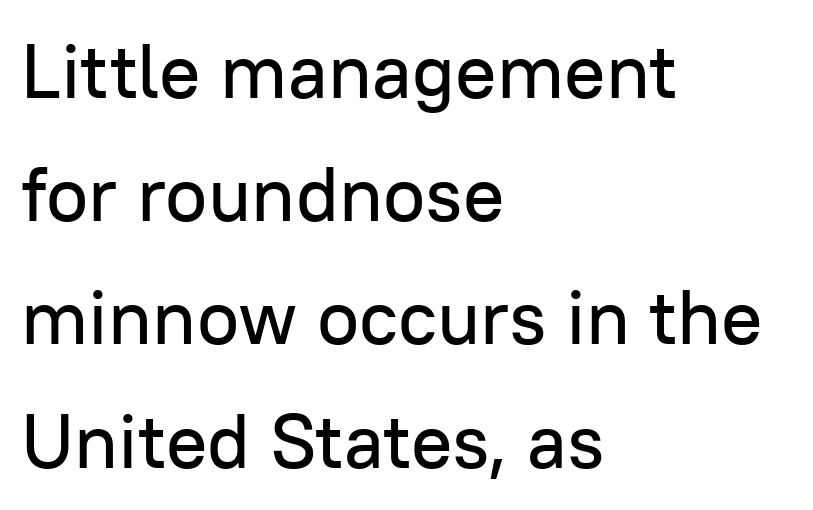
Typeset ragged right — the left edge is the straight one. Letters rest on an invisible, unmarked baseline. Character widths vary here, with narrow letters taking less room than wide ones. Italic: no, the glyphs are upright roman.
